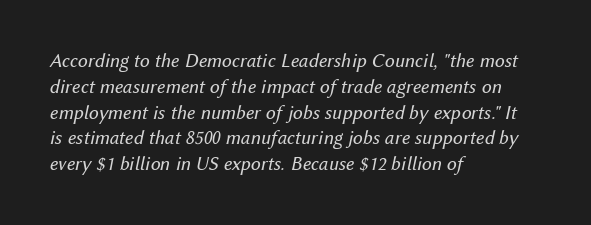
Posture: slanted. Letter spacing: default. Is the stroke heavy? The answer is a plain regular-or-lighter. The rag falls on the right side of this text block. Has an underline been added? It has not.
